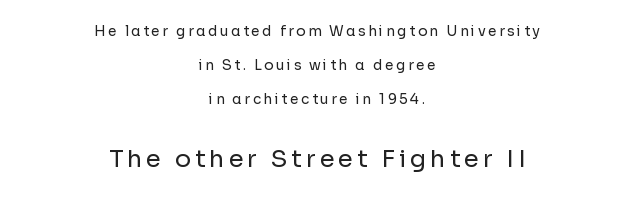
Q: Is the text bold? A: No.
Q: Is the text italic (slanted)? A: No, it is upright.
Q: Is the text underlined? A: No.
Q: How is the paragraph aligned? A: Centered.
Q: Is the spacing between lines tight, normal or loose? A: Loose.
Q: Which block of text is set in a larger size, the first (top) or the second (bottom)? A: The second (bottom) one.
